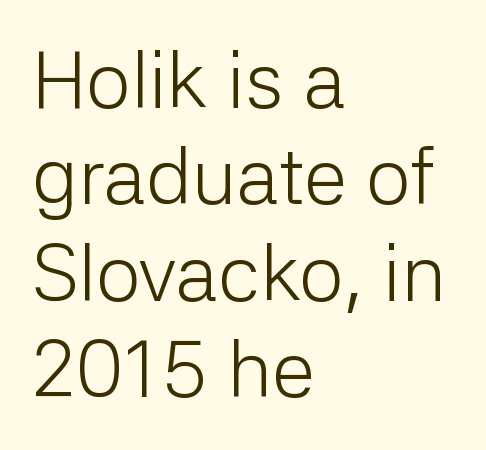
{"serif": "no", "italic": "no", "bold": "no", "weight": "light", "width": "normal", "stroke_contrast": "low", "x_height": "medium", "monospaced": "no", "underline": "no", "align": "left", "line_spacing_ratio": 1.22, "letter_spacing": "normal", "letter_spacing_em": 0.0, "glyph_px": 79}
